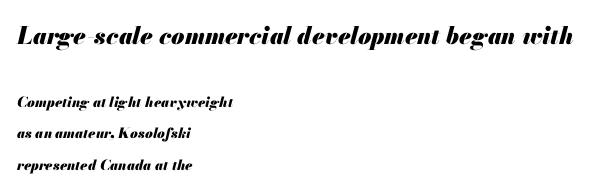
{"italic": "yes", "lean": "right", "slant_degrees": 13, "bold": "yes", "underline": "no", "align": "left", "line_spacing": "loose", "line_spacing_ratio": 2.27, "letter_spacing": "normal", "letter_spacing_em": 0.0, "larger_block": "first", "size_ratio": 1.71, "glyph_px": 24}
